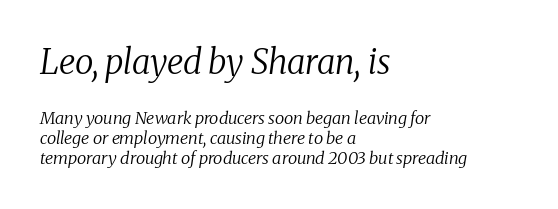
{"serif": "yes", "italic": "yes", "lean": "right", "slant_degrees": 8, "bold": "no", "weight": "regular", "width": "normal", "stroke_contrast": "medium", "x_height": "medium", "monospaced": "no", "underline": "no", "align": "left", "line_spacing_ratio": 1.17, "letter_spacing": "normal", "letter_spacing_em": 0.0, "larger_block": "first", "size_ratio": 2.0, "glyph_px": 34}
